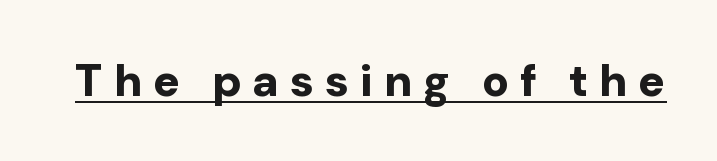
The image shows 45 px bold sans-serif type, upright; set unusually wide letter spacing (+0.24 em), underlined; low stroke contrast and a medium x-height.
